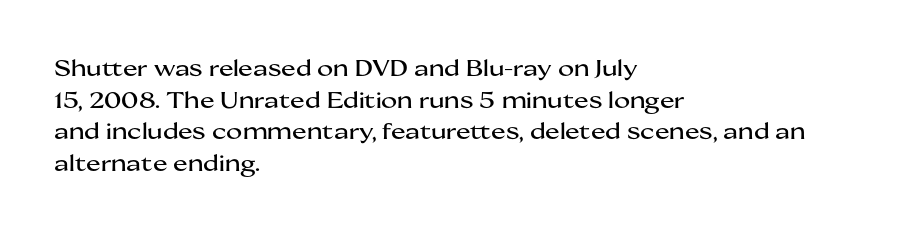
{"italic": "no", "underline": "no", "align": "left", "line_spacing": "normal", "line_spacing_ratio": 1.44, "letter_spacing": "normal", "letter_spacing_em": 0.0, "glyph_px": 22}
